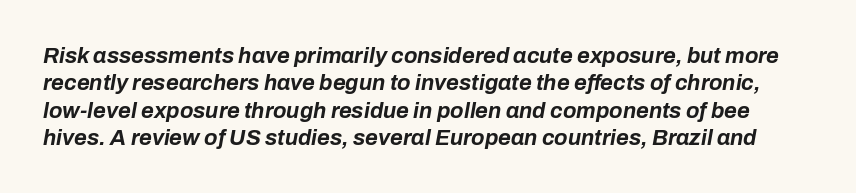
The image shows 22 px bold type, italic (leaning right); set line spacing 1.24x, normal letter spacing, not underlined.
